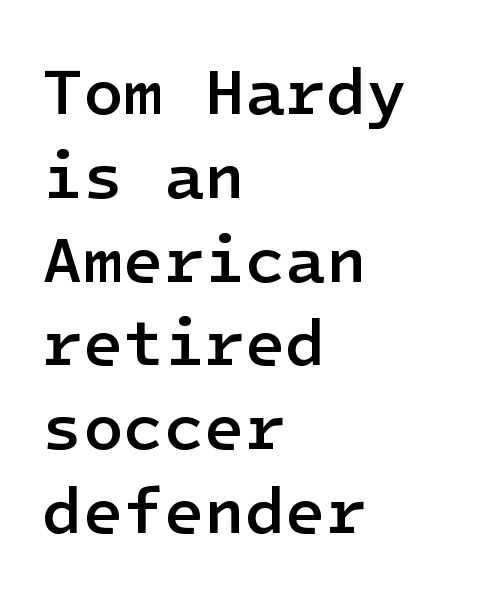
The image shows 66 px semibold sans-serif type, upright; set left-aligned, normal line spacing (1.27x), normal letter spacing, not underlined; low stroke contrast and a medium x-height.
